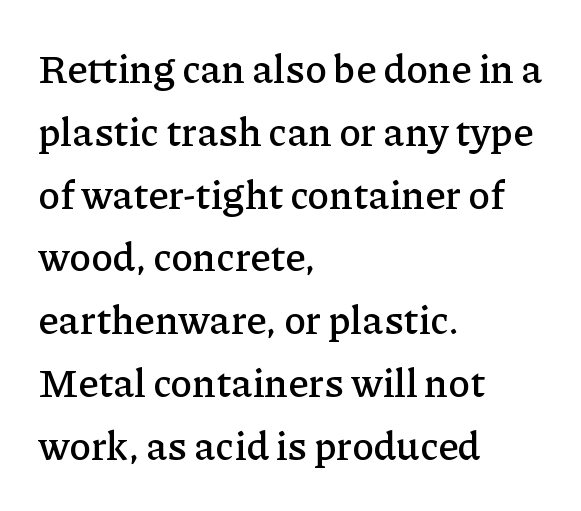
Q: Is the text italic (slanted)? A: No, it is upright.
Q: Is the typeface a serif or a sans-serif typeface? A: Serif.
Q: Is the text underlined? A: No.
Q: How is the paragraph aligned? A: Left-aligned.
Q: Is the spacing between letters normal or unusually wide? A: Normal.
Q: Is the spacing between lines tight, normal or loose? A: Normal.
Q: Width (condensed, normal, or wide)? A: Normal.
Q: Stroke contrast? A: Low.
Q: x-height? A: Medium.
Q: Monospaced? A: No.
